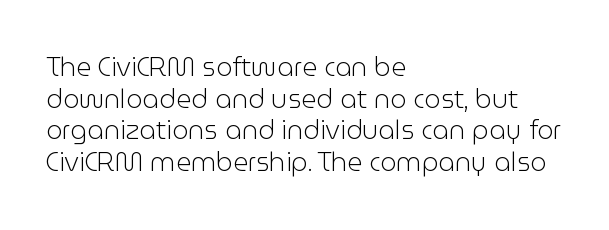
Nope, not italic — everything's standing straight. The font is comparable to plain body text, perhaps lighter. Inter-character spacing is left at the font's built-in metrics. The zone under the glyphs is completely vacant. These lines are set flush left with a ragged right edge.
